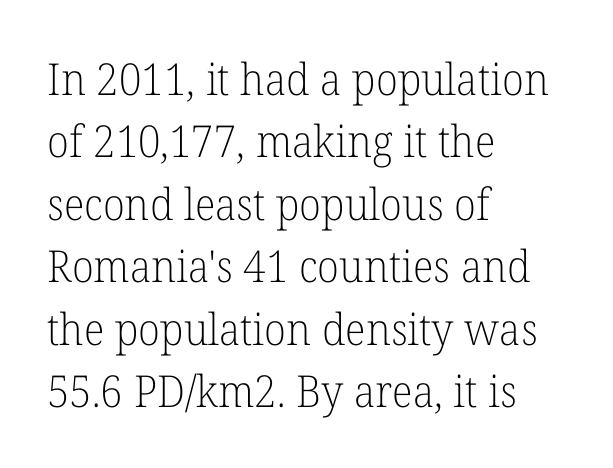
Q: Is the text bold? A: No.
Q: Is the text italic (slanted)? A: No, it is upright.
Q: Is the typeface a serif or a sans-serif typeface? A: Serif.
Q: Is the text underlined? A: No.
Q: How is the paragraph aligned? A: Left-aligned.
Q: Is the spacing between letters normal or unusually wide? A: Normal.
Q: Is the spacing between lines tight, normal or loose? A: Normal.
Q: Width (condensed, normal, or wide)? A: Normal.
Q: Stroke contrast? A: Low.
Q: x-height? A: Medium.
Q: Monospaced? A: No.
